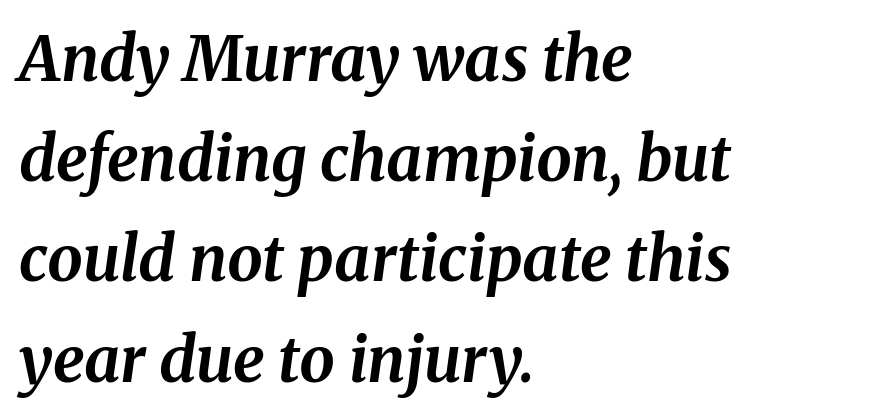
Q: Is the text bold? A: Yes.
Q: Is the text italic (slanted)? A: Yes, it leans right by about 8 degrees.
Q: Is the text underlined? A: No.
Q: How is the paragraph aligned? A: Left-aligned.
Q: Is the spacing between letters normal or unusually wide? A: Normal.
Q: Is the spacing between lines tight, normal or loose? A: Normal.
Q: Width (condensed, normal, or wide)? A: Normal.
Q: Stroke contrast? A: Medium.
Q: x-height? A: Medium.
Q: Monospaced? A: No.
